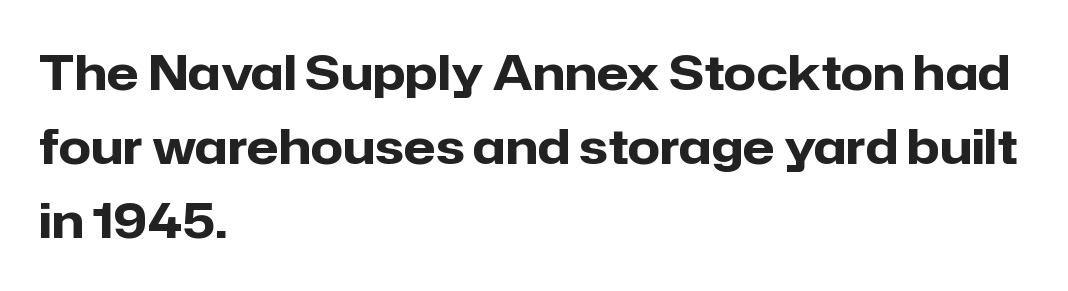
Words float on clear page, feet unadorned. Classification — sans serif. In terms of leading, this rendering sits right in the middle. These words are printed bold, with thick strokes throughout. The font's upright variant was chosen for this text. You could not count columns in this text — the font is proportionally spaced.
